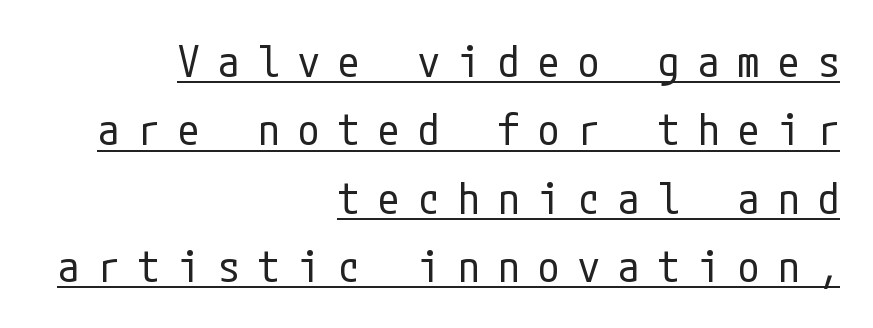
{"serif": "no", "italic": "no", "bold": "no", "weight": "regular", "width": "condensed", "stroke_contrast": "low", "x_height": "medium", "underline": "yes", "align": "right", "line_spacing": "normal", "line_spacing_ratio": 1.59, "letter_spacing": "wide", "letter_spacing_em": 0.43, "glyph_px": 43}
